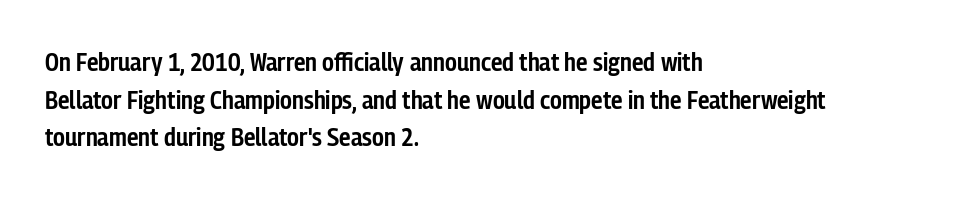
The image shows 26 px text type, upright; set left-aligned, normal line spacing (1.45x), normal letter spacing, not underlined.
